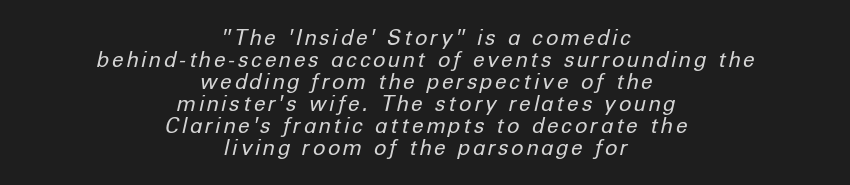
{"italic": "yes", "lean": "right", "slant_degrees": 12, "bold": "no", "underline": "no", "align": "center", "line_spacing": "tight", "line_spacing_ratio": 1.05, "glyph_px": 21}
